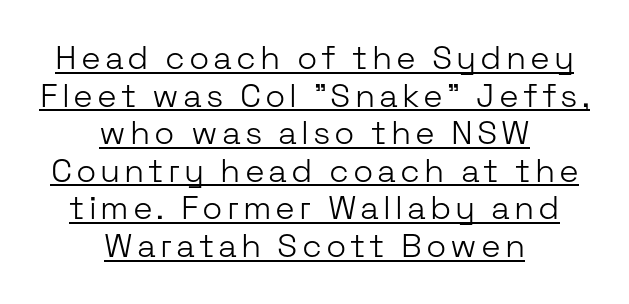
The image shows 33 px light sans-serif type, upright; set centered, tight line spacing (1.14x), underlined; low stroke contrast and a medium x-height.
